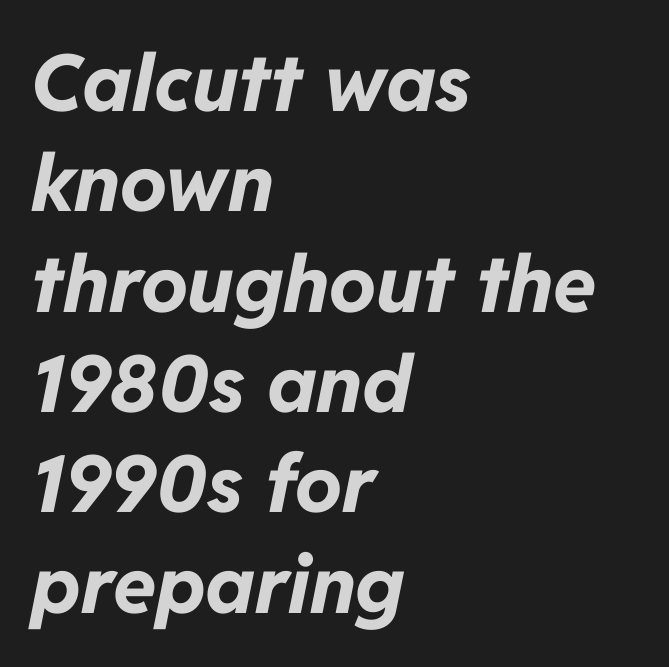
Letters rest on an invisible, unmarked baseline. Does the leading feel generous? No, just average. Plenty of ink on the page — the face is bold. If you drew a line through each stem, it would be angled.
